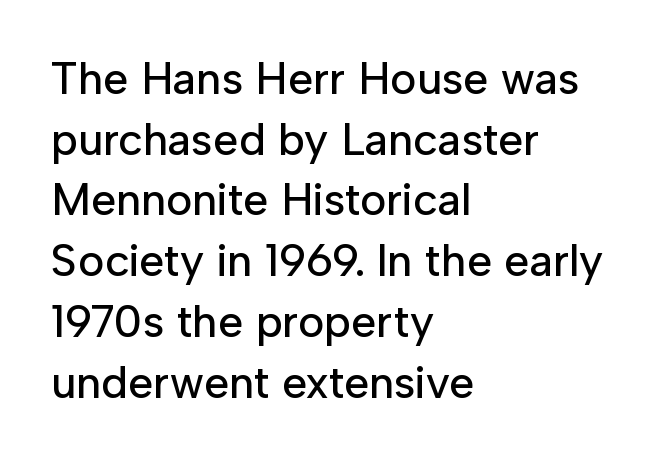
The space directly below the letters is spotless. Each line starts at the same left margin while the right side varies. Designer's note — italics off, roman on. The rendering uses natural spacing where letterforms have individual widths. Short note: letters normally spaced.
